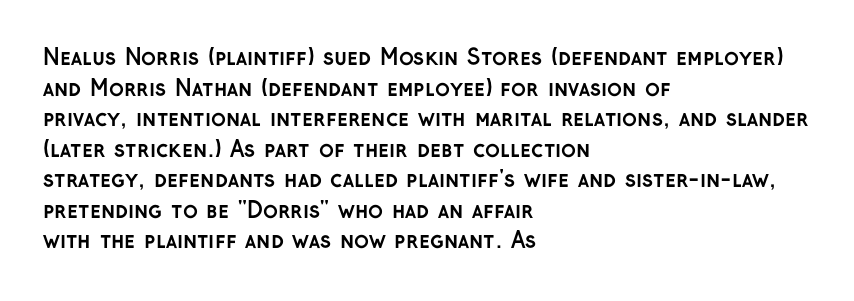
Q: Is the text bold? A: Yes.
Q: Is the text italic (slanted)? A: No, it is upright.
Q: Is the text underlined? A: No.
Q: How is the paragraph aligned? A: Left-aligned.
Q: Is the spacing between letters normal or unusually wide? A: Normal.
Q: Is the spacing between lines tight, normal or loose? A: Normal.
